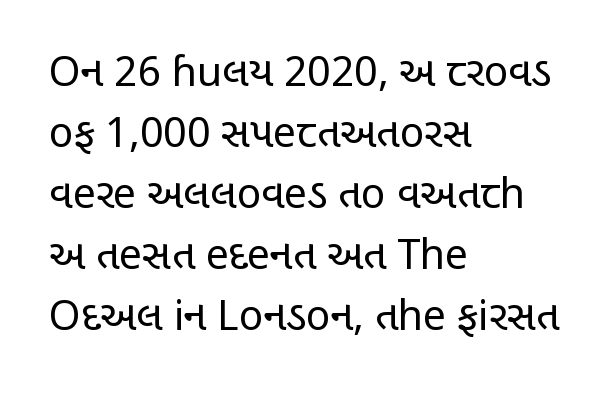
Q: Is the text bold? A: No.
Q: Is the text italic (slanted)? A: No, it is upright.
Q: Is the typeface a serif or a sans-serif typeface? A: Sans-serif.
Q: Is the text underlined? A: No.
Q: How is the paragraph aligned? A: Left-aligned.
Q: Is the spacing between letters normal or unusually wide? A: Normal.
Q: Is the spacing between lines tight, normal or loose? A: Normal.
Q: Width (condensed, normal, or wide)? A: Condensed.
Q: Stroke contrast? A: Low.
Q: x-height? A: Large.
Q: Monospaced? A: No.
